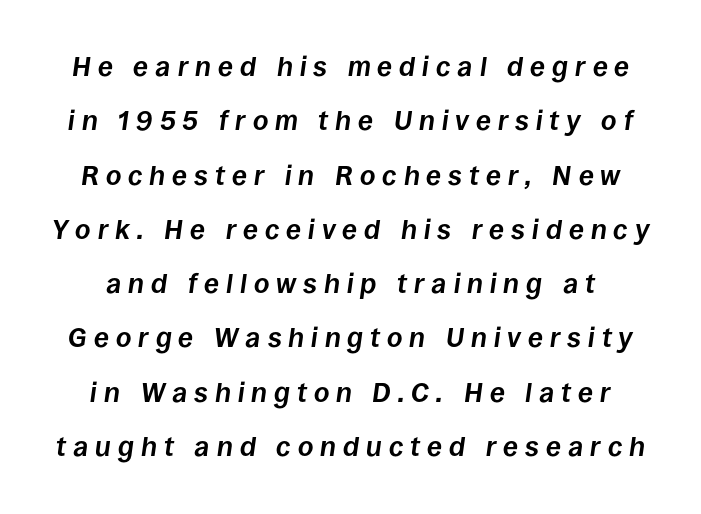
The image shows 27 px bold type, italic (leaning right); set loose line spacing (2.01x), unusually wide letter spacing (+0.26 em), not underlined.
